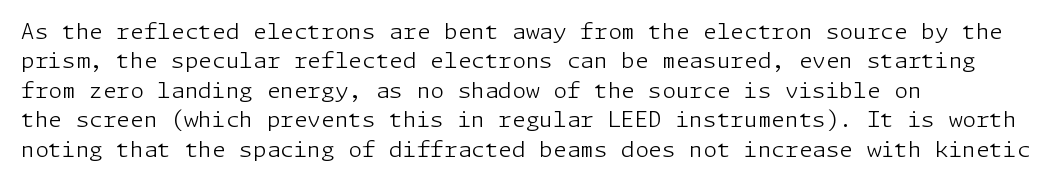
{"italic": "no", "bold": "no", "underline": "no", "align": "left", "line_spacing": "normal", "line_spacing_ratio": 1.34, "letter_spacing": "normal", "letter_spacing_em": 0.0, "glyph_px": 22}
